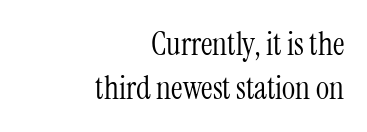
Summary of vertical rhythm: regular, with standard interline spacing. Nobody drew a line under any word here. Old-style or modern, the face here clearly has serifs. Default kerning and tracking; the words read as compact shapes. Is this a fixed-width face? No — the glyphs have proportional, varying widths. Posture: straight, roman, zero tilt.
